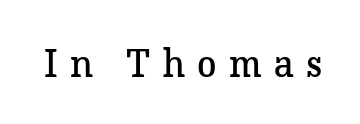
{"serif": "yes", "italic": "no", "bold": "no", "weight": "regular", "width": "normal", "stroke_contrast": "low", "x_height": "medium", "monospaced": "no", "underline": "no", "letter_spacing": "wide", "letter_spacing_em": 0.32, "glyph_px": 39}
